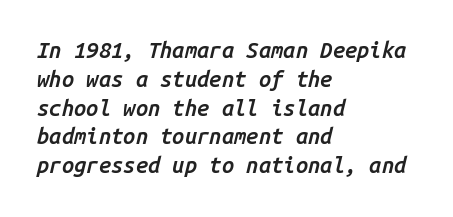
Q: Is the text bold? A: Semi-bold.
Q: Is the text italic (slanted)? A: Yes, it leans right by about 14 degrees.
Q: Is the text underlined? A: No.
Q: How is the paragraph aligned? A: Left-aligned.
Q: Is the spacing between letters normal or unusually wide? A: Normal.
Q: Is the spacing between lines tight, normal or loose? A: Normal.
